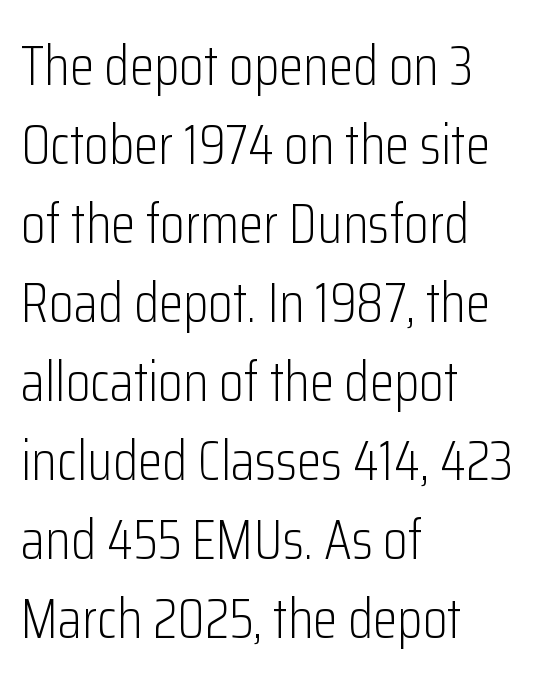
{"serif": "no", "italic": "no", "bold": "no", "weight": "light", "width": "condensed", "stroke_contrast": "low", "x_height": "medium", "monospaced": "no", "underline": "no", "align": "left", "line_spacing": "normal", "line_spacing_ratio": 1.41, "letter_spacing": "normal", "letter_spacing_em": 0.0, "glyph_px": 56}
